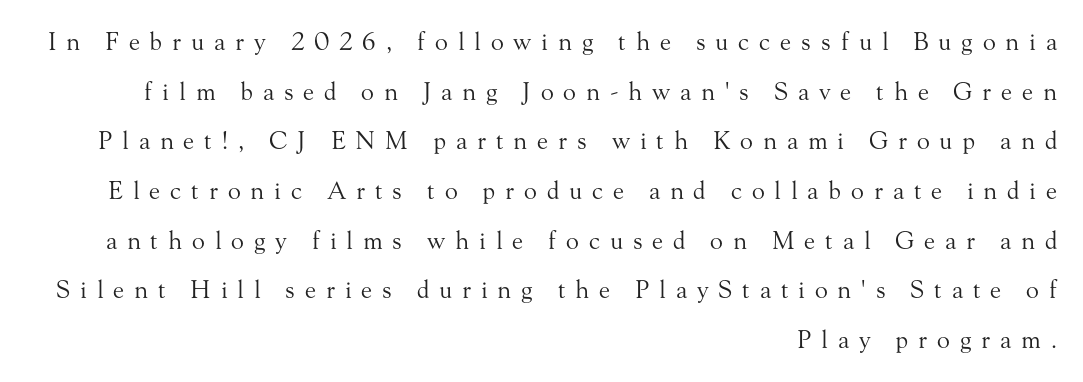
{"italic": "no", "bold": "no", "underline": "no", "align": "right", "line_spacing": "loose", "line_spacing_ratio": 2.07, "letter_spacing": "wide", "letter_spacing_em": 0.41, "glyph_px": 24}
